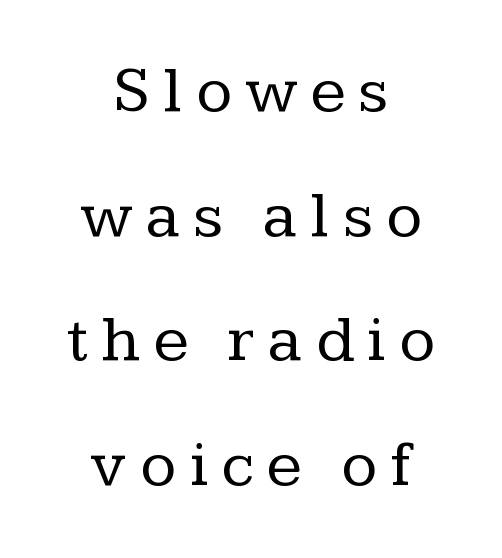
The image shows 66 px regular-weight serif type, upright; set centered, line spacing 1.89x, unusually wide letter spacing (+0.2 em), not underlined; low stroke contrast and a medium x-height.
